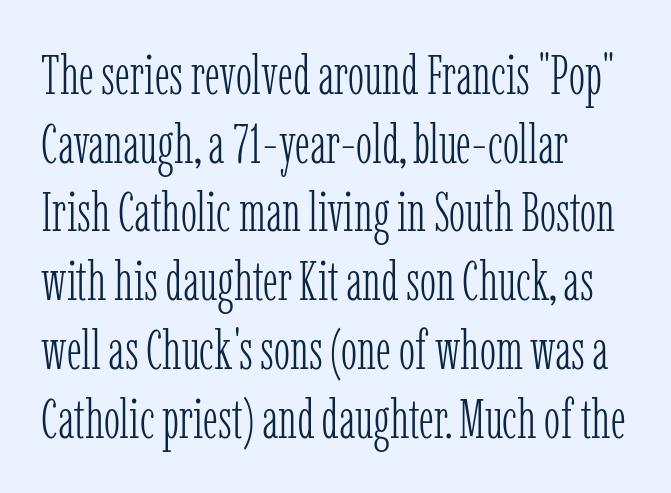
This reads as an unemphasized weight, regular at the heaviest. Old-style or modern, the face here clearly has serifs. You could not count columns in this text — the font is proportionally spaced. Lines of text with bare space underneath. A normal amount of white space separates one row of letters from the next. Nobody touched the tracking dial on this one.
